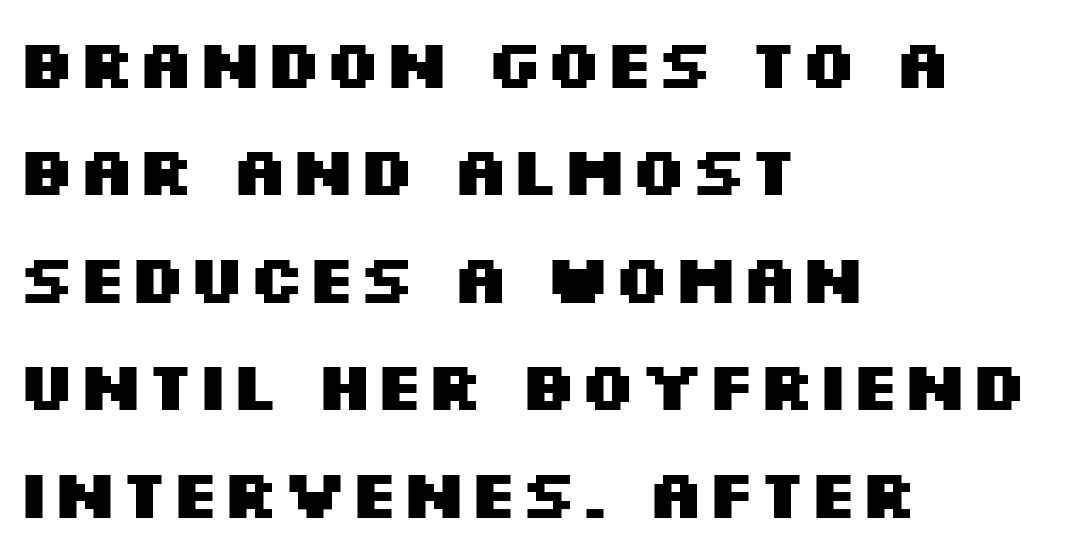
Here the designer chose a conventional face with non-uniform glyph widths. Does the copy run flush right? No — it runs flush left. Ascenders rise straight up at ninety degrees. Quick note: underline off. Set as a true bold cut, around the 700 mark. Short note: letters normally spaced.
